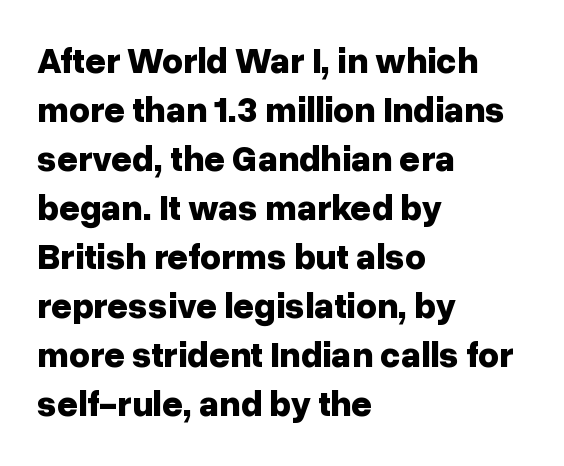
The image shows 36 px bold sans-serif type, upright; set left-aligned, normal line spacing (1.36x), normal letter spacing, not underlined; low stroke contrast and a medium x-height.
